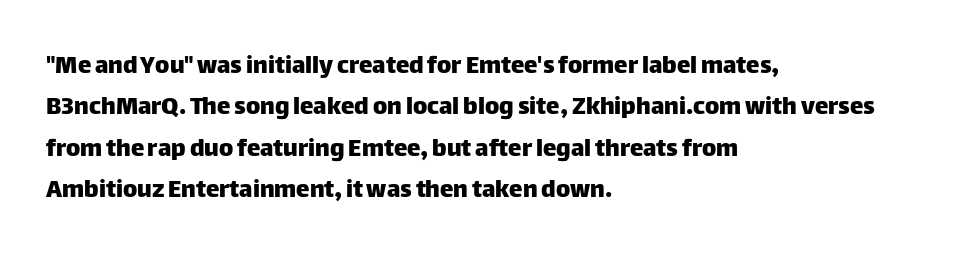
{"italic": "no", "underline": "no", "align": "left", "line_spacing": "normal", "line_spacing_ratio": 1.53, "letter_spacing": "normal", "letter_spacing_em": 0.0, "glyph_px": 27}
